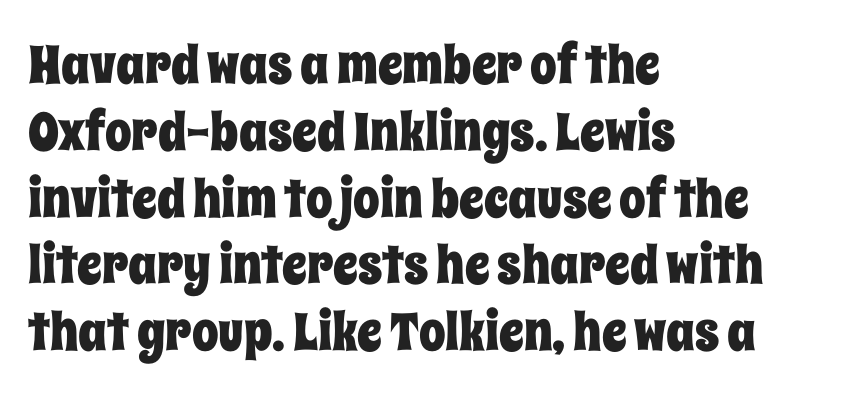
Notice how the passage keeps a crisp vertical edge on the left only. Nope, not italic — everything's standing straight. Think of a printed novel: that variable character pitch is what you see here. Successive baselines arrive at the customary interval. Nobody touched the tracking dial on this one. Type without underlining.
